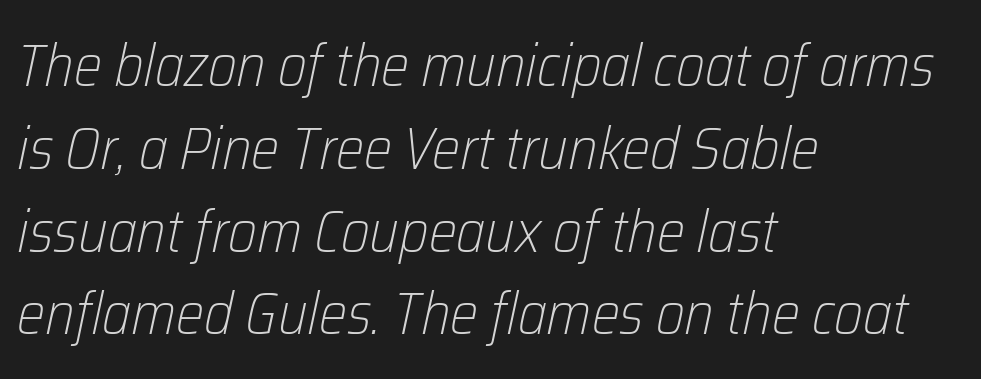
Students, observe: this is what conventionally led text looks like. It's the slanting kind of type. The specimen omits any rule beneath the text block's lines. A classic flush-left, rag-right setting is used for this passage. Looks like regular typesetting: each glyph gets only the width it needs. Unbolded letterforms with no extra heft.
